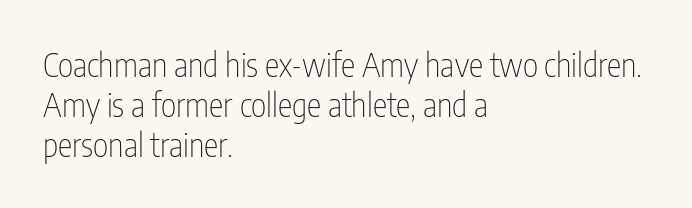
Q: Is the text bold? A: No.
Q: Is the text italic (slanted)? A: No, it is upright.
Q: Is the typeface a serif or a sans-serif typeface? A: Sans-serif.
Q: Is the text underlined? A: No.
Q: How is the paragraph aligned? A: Left-aligned.
Q: Is the spacing between letters normal or unusually wide? A: Normal.
Q: Width (condensed, normal, or wide)? A: Condensed.
Q: Stroke contrast? A: Low.
Q: x-height? A: Medium.
Q: Monospaced? A: No.
